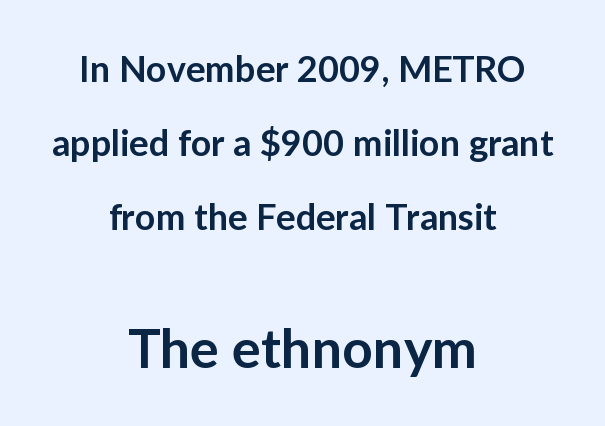
{"serif": "no", "italic": "no", "bold": "semi", "weight": "semibold", "width": "normal", "stroke_contrast": "low", "x_height": "medium", "monospaced": "no", "underline": "no", "align": "center", "line_spacing": "loose", "line_spacing_ratio": 2.06, "letter_spacing": "normal", "letter_spacing_em": 0.0, "larger_block": "second", "size_ratio": 1.5, "glyph_px": 54}
